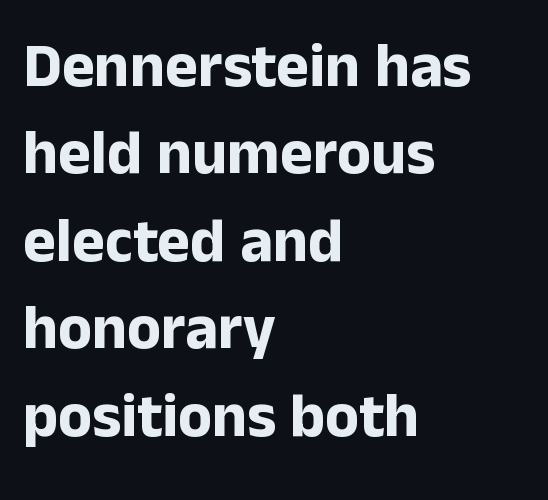
Q: Is the text bold? A: Yes.
Q: Is the text italic (slanted)? A: No, it is upright.
Q: Is the typeface a serif or a sans-serif typeface? A: Sans-serif.
Q: Is the text underlined? A: No.
Q: How is the paragraph aligned? A: Left-aligned.
Q: Is the spacing between letters normal or unusually wide? A: Normal.
Q: Is the spacing between lines tight, normal or loose? A: Normal.
Q: Width (condensed, normal, or wide)? A: Normal.
Q: Stroke contrast? A: Low.
Q: x-height? A: Medium.
Q: Monospaced? A: No.
